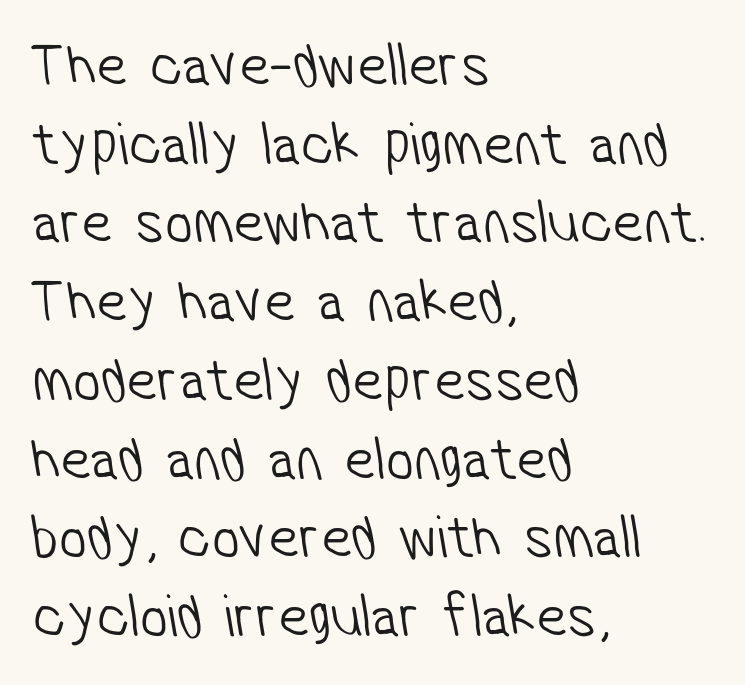
{"serif": "no", "bold": "no", "weight": "light", "width": "condensed", "stroke_contrast": "low", "x_height": "medium", "monospaced": "no", "underline": "no", "align": "left", "line_spacing": "normal", "line_spacing_ratio": 1.27, "letter_spacing": "normal", "letter_spacing_em": 0.0, "glyph_px": 62}
